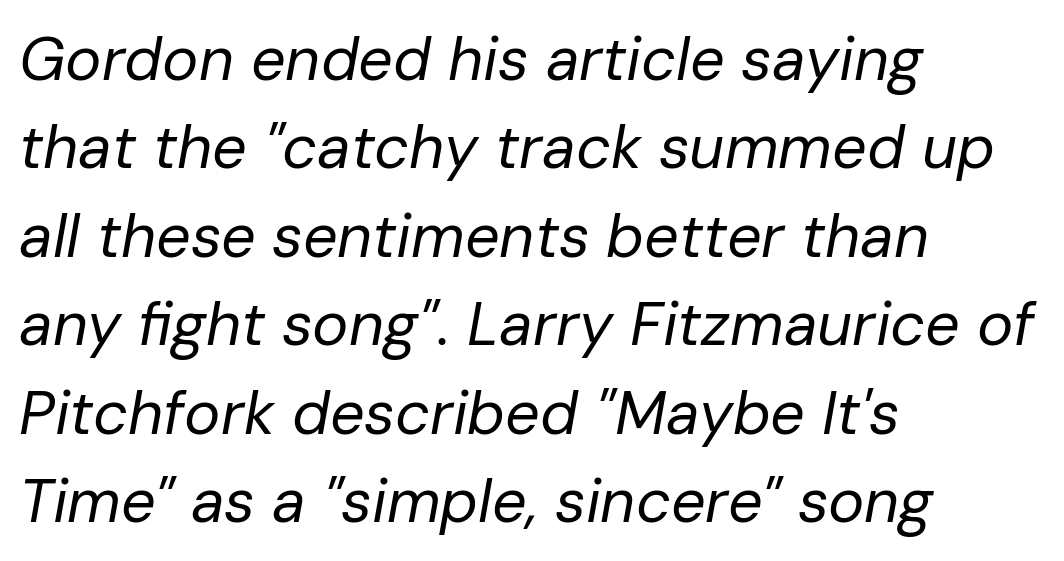
Plain, unruled lines of type. Italic: yes, the glyphs are oblique. In CSS terms this would be text-align: left. The letters advance in unequal steps, a hallmark of proportional type. The horizontal fit of the characters is conventional and even. Interline gaps are of average width in this sample.
